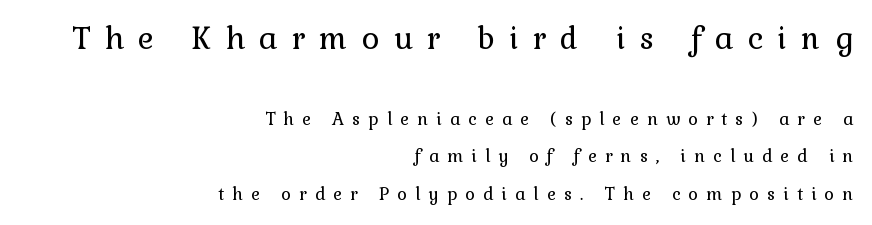
Q: Is the text bold? A: No.
Q: Is the text italic (slanted)? A: No, it is upright.
Q: Is the typeface a serif or a sans-serif typeface? A: Serif.
Q: Is the text underlined? A: No.
Q: How is the paragraph aligned? A: Right-aligned.
Q: Is the spacing between letters normal or unusually wide? A: Unusually wide.
Q: Is the spacing between lines tight, normal or loose? A: Loose.
Q: Which block of text is set in a larger size, the first (top) or the second (bottom)? A: The first (top) one.
Q: Width (condensed, normal, or wide)? A: Normal.
Q: Stroke contrast? A: Low.
Q: x-height? A: Medium.
Q: Monospaced? A: No.
